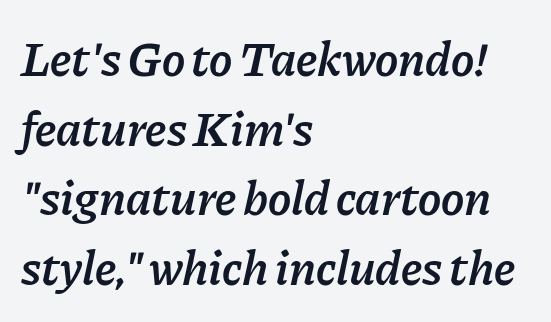
Q: Is the text bold? A: Semi-bold.
Q: Is the text italic (slanted)? A: Yes, it leans right by about 11 degrees.
Q: Is the text underlined? A: No.
Q: How is the paragraph aligned? A: Left-aligned.
Q: Is the spacing between letters normal or unusually wide? A: Normal.
Q: Is the spacing between lines tight, normal or loose? A: Normal.
Q: Width (condensed, normal, or wide)? A: Normal.
Q: Stroke contrast? A: Low.
Q: x-height? A: Medium.
Q: Monospaced? A: No.
